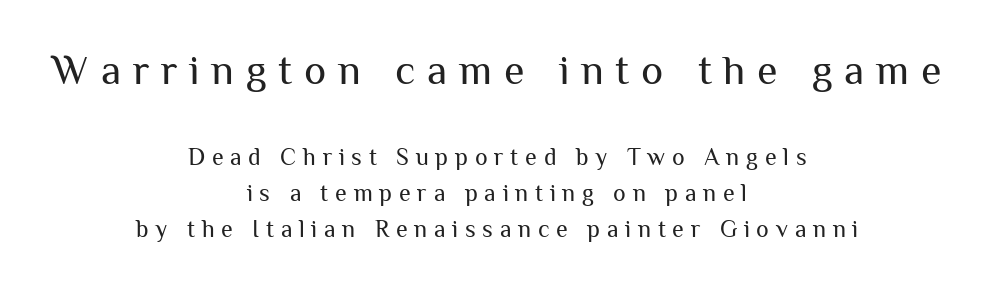
The image shows 42 px regular-weight sans-serif type, upright; set centered, normal line spacing (1.5x), unusually wide letter spacing (+0.28 em), not underlined; the first (top) block is 1.75x larger; medium stroke contrast and a medium x-height.
